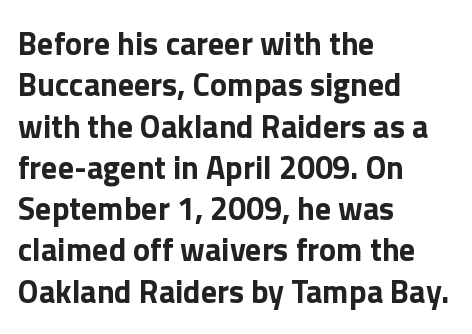
Q: Is the text bold? A: Yes.
Q: Is the text italic (slanted)? A: No, it is upright.
Q: Is the typeface a serif or a sans-serif typeface? A: Sans-serif.
Q: Is the text underlined? A: No.
Q: How is the paragraph aligned? A: Left-aligned.
Q: Is the spacing between letters normal or unusually wide? A: Normal.
Q: Is the spacing between lines tight, normal or loose? A: Normal.
Q: Width (condensed, normal, or wide)? A: Normal.
Q: x-height? A: Medium.
Q: Monospaced? A: No.
